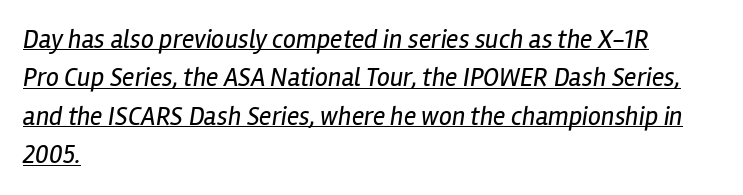
The image shows 26 px text type, italic (leaning right); set left-aligned, normal line spacing (1.48x), normal letter spacing, underlined.
